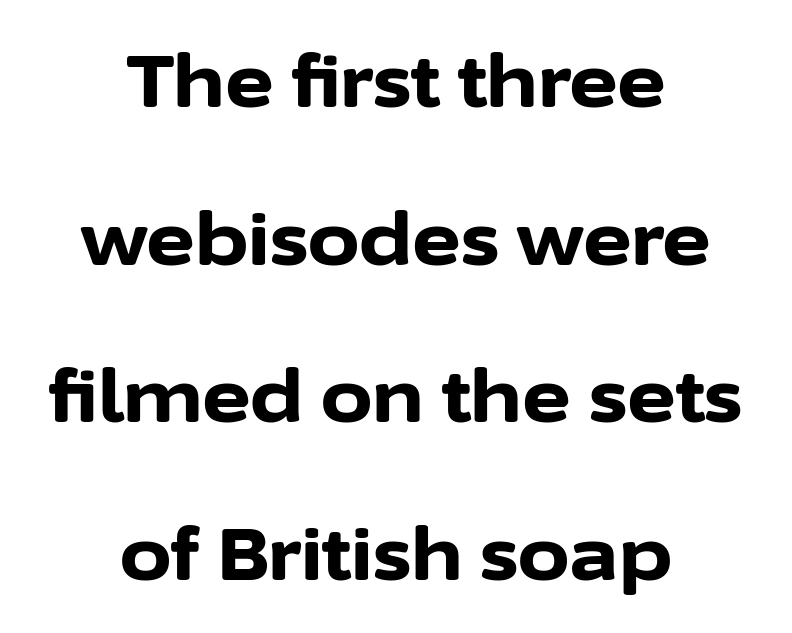
{"serif": "no", "italic": "no", "bold": "yes", "weight": "bold", "width": "normal", "stroke_contrast": "low", "x_height": "medium", "monospaced": "no", "underline": "no", "align": "center", "line_spacing": "loose", "line_spacing_ratio": 2.13, "letter_spacing": "normal", "letter_spacing_em": 0.0, "glyph_px": 74}
